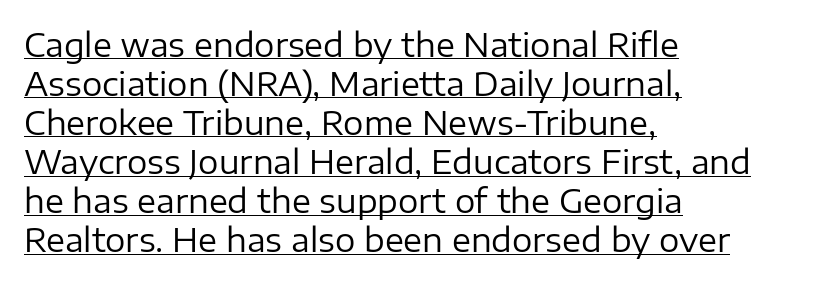
Q: Is the text bold? A: No.
Q: Is the text italic (slanted)? A: No, it is upright.
Q: Is the typeface a serif or a sans-serif typeface? A: Sans-serif.
Q: Is the text underlined? A: Yes.
Q: How is the paragraph aligned? A: Left-aligned.
Q: Is the spacing between letters normal or unusually wide? A: Normal.
Q: Width (condensed, normal, or wide)? A: Normal.
Q: Stroke contrast? A: Low.
Q: x-height? A: Medium.
Q: Monospaced? A: No.
